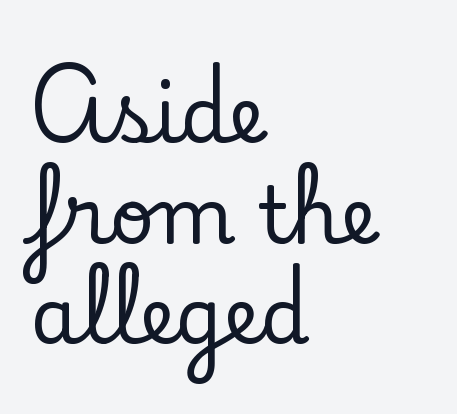
{"serif": "yes", "italic": "no", "width": "normal", "stroke_contrast": "low", "x_height": "small", "monospaced": "no", "underline": "no", "align": "left", "line_spacing": "normal", "line_spacing_ratio": 1.29, "letter_spacing": "normal", "letter_spacing_em": 0.0, "glyph_px": 78}
